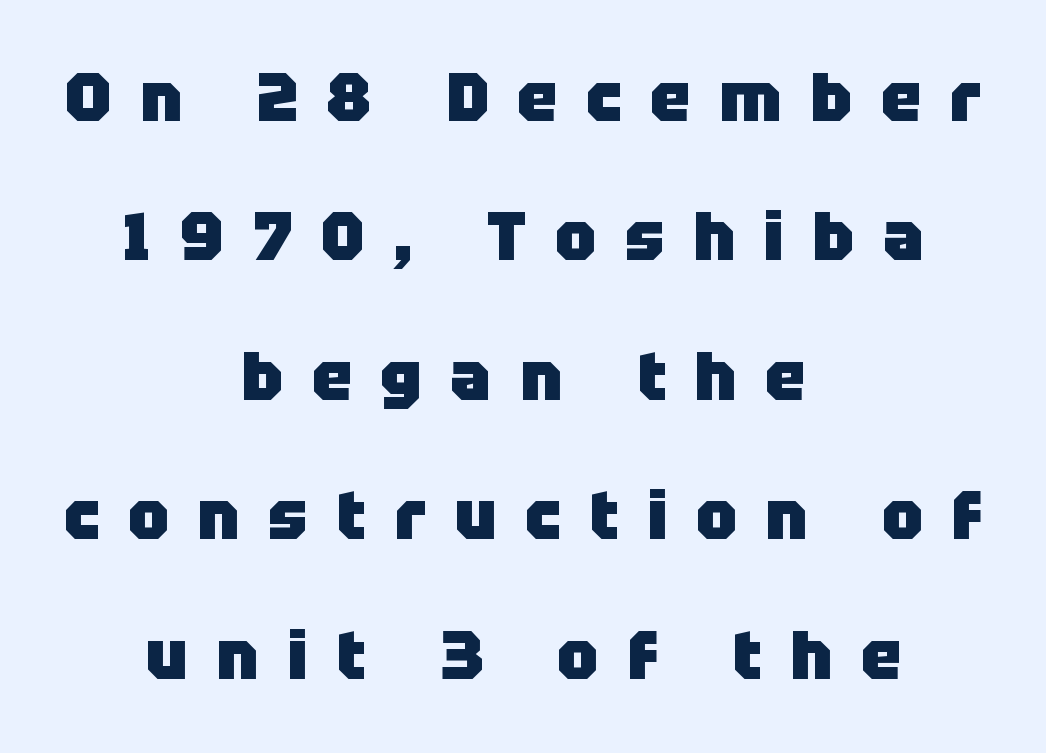
Q: Is the text bold? A: Yes.
Q: Is the text italic (slanted)? A: No, it is upright.
Q: Is the typeface a serif or a sans-serif typeface? A: Sans-serif.
Q: Is the text underlined? A: No.
Q: How is the paragraph aligned? A: Centered.
Q: Is the spacing between letters normal or unusually wide? A: Unusually wide.
Q: Is the spacing between lines tight, normal or loose? A: Loose.
Q: Width (condensed, normal, or wide)? A: Normal.
Q: Stroke contrast? A: Low.
Q: x-height? A: Large.
Q: Monospaced? A: No.
